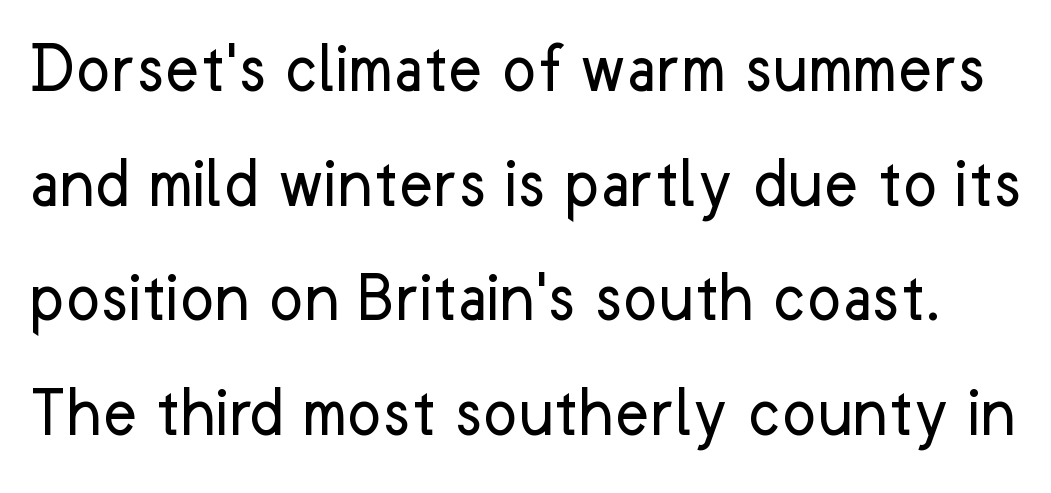
The image shows 73 px regular-weight sans-serif type, upright; set normal line spacing (1.57x), normal letter spacing, not underlined; low stroke contrast and a medium x-height.
